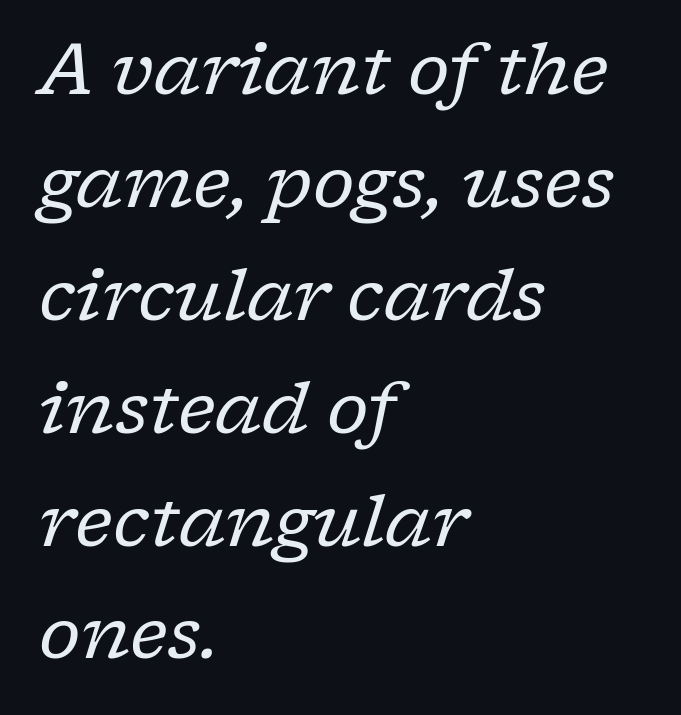
Is the type heavy? It reads as light-to-regular instead. Any mark beneath the type? The region is blank. Regarding leading, the lines here are spaced in the standard way. These lines are set flush left with a ragged right edge.
